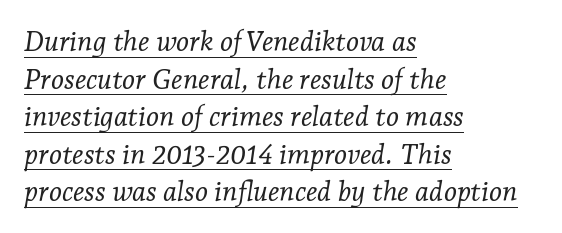
Q: Is the text bold? A: No.
Q: Is the text italic (slanted)? A: Yes, it leans right by about 7 degrees.
Q: Is the typeface a serif or a sans-serif typeface? A: Serif.
Q: Is the text underlined? A: Yes.
Q: How is the paragraph aligned? A: Left-aligned.
Q: Is the spacing between letters normal or unusually wide? A: Normal.
Q: Is the spacing between lines tight, normal or loose? A: Normal.
Q: Width (condensed, normal, or wide)? A: Normal.
Q: Stroke contrast? A: Low.
Q: x-height? A: Medium.
Q: Monospaced? A: No.
